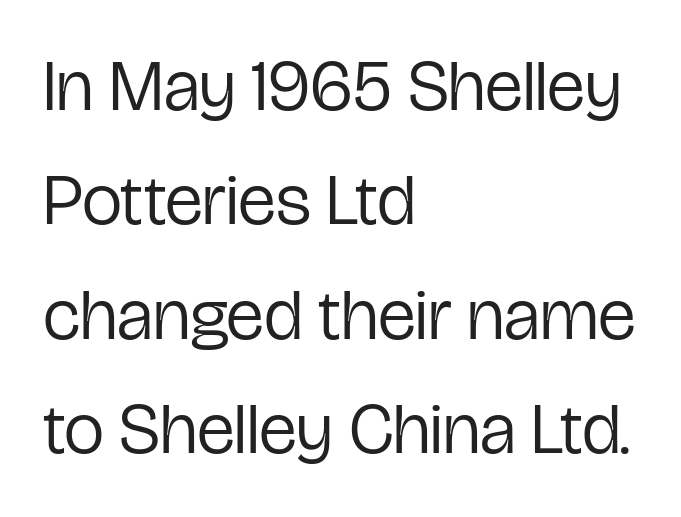
Q: Is the text bold? A: No.
Q: Is the text italic (slanted)? A: No, it is upright.
Q: Is the typeface a serif or a sans-serif typeface? A: Sans-serif.
Q: Is the text underlined? A: No.
Q: How is the paragraph aligned? A: Left-aligned.
Q: Is the spacing between letters normal or unusually wide? A: Normal.
Q: Is the spacing between lines tight, normal or loose? A: Normal.
Q: Width (condensed, normal, or wide)? A: Condensed.
Q: Stroke contrast? A: Low.
Q: x-height? A: Medium.
Q: Monospaced? A: No.
